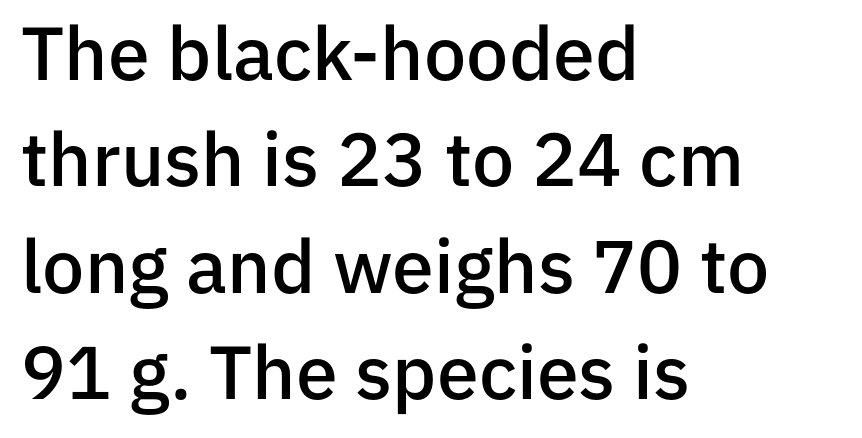
One-word summary of the alignment: left. A bit beefed up — I'd call it semibold rather than bold. Observe the ordinary spacing: letters are neighbours, not strangers. Rendered with straight, roman letterforms.
